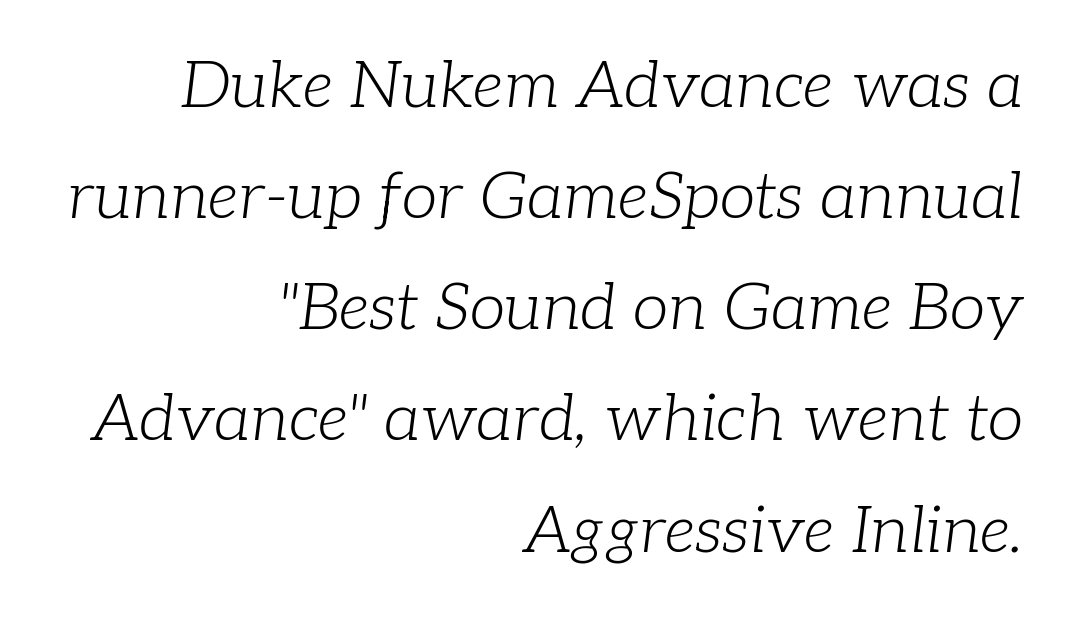
One-word summary of the alignment: right. Descender tails drop into unmarked territory. Compared with a typical body face, this is equally light or lighter still. Here the glyphs are tracked normally, forming tight word shapes.
